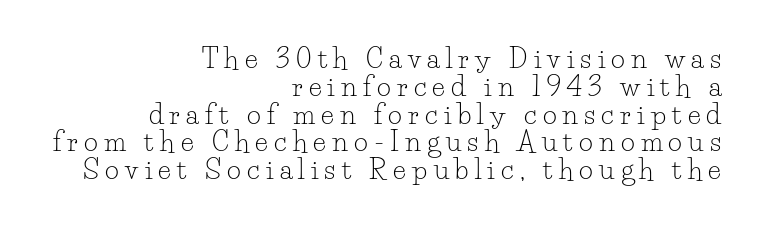
The image shows 27 px text type, upright; set right-aligned, tight line spacing (1.03x), unusually wide letter spacing (+0.23 em), not underlined.
